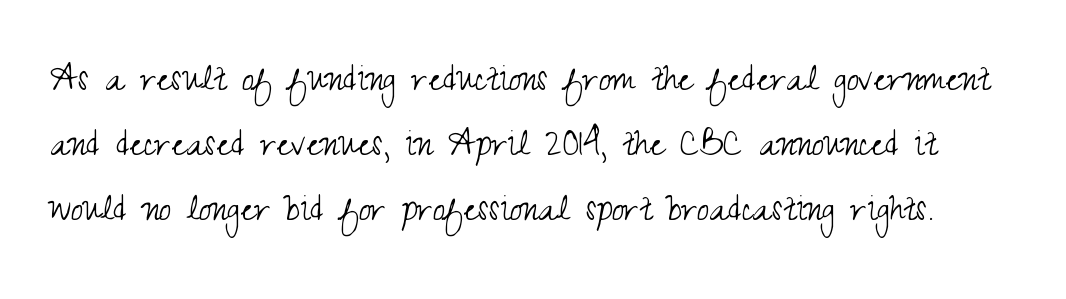
Q: Is the text bold? A: No.
Q: Is the text italic (slanted)? A: No, it is upright.
Q: Is the typeface a serif or a sans-serif typeface? A: Sans-serif.
Q: Is the text underlined? A: No.
Q: Is the spacing between letters normal or unusually wide? A: Normal.
Q: Is the spacing between lines tight, normal or loose? A: Normal.
Q: Width (condensed, normal, or wide)? A: Condensed.
Q: Stroke contrast? A: Medium.
Q: x-height? A: Small.
Q: Monospaced? A: No.
